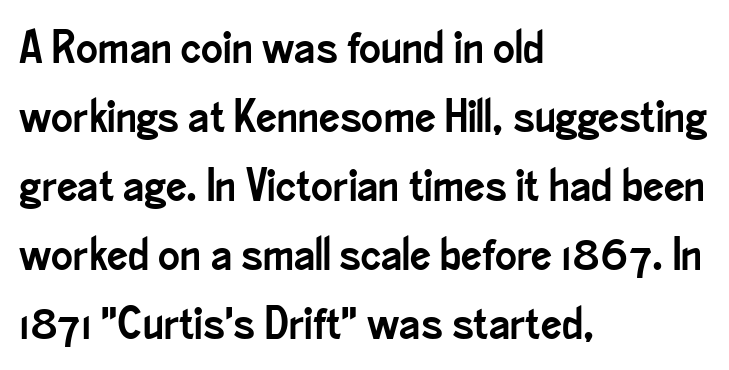
Q: Is the text italic (slanted)? A: No, it is upright.
Q: Is the typeface a serif or a sans-serif typeface? A: Sans-serif.
Q: Is the text underlined? A: No.
Q: How is the paragraph aligned? A: Left-aligned.
Q: Is the spacing between letters normal or unusually wide? A: Normal.
Q: Is the spacing between lines tight, normal or loose? A: Normal.
Q: Width (condensed, normal, or wide)? A: Condensed.
Q: Stroke contrast? A: Low.
Q: x-height? A: Small.
Q: Monospaced? A: No.
